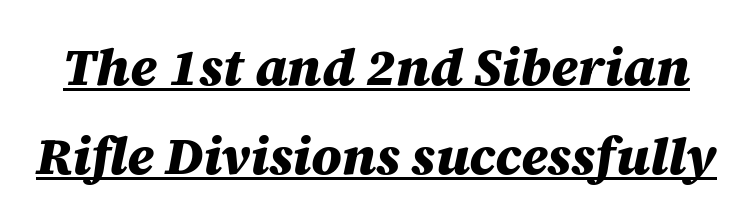
The image shows 52 px heavy type, italic (leaning right); set line spacing 1.71x, normal letter spacing, underlined; medium stroke contrast and a large x-height.
